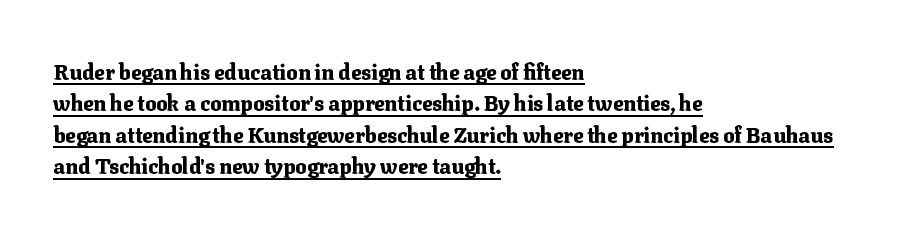
{"italic": "no", "bold": "yes", "underline": "yes", "align": "left", "line_spacing": "normal", "line_spacing_ratio": 1.5, "letter_spacing": "normal", "letter_spacing_em": 0.0, "glyph_px": 21}
